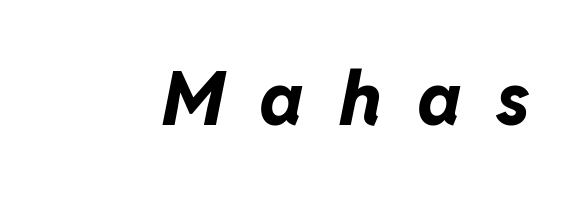
The image shows 74 px bold type, italic (leaning right); set unusually wide letter spacing (+0.47 em), not underlined; low stroke contrast and a medium x-height.
